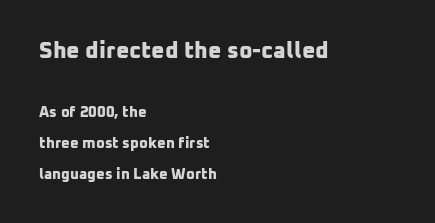
{"bold": "yes", "underline": "no", "align": "left", "line_spacing": "loose", "line_spacing_ratio": 2.07, "letter_spacing": "normal", "letter_spacing_em": 0.0, "larger_block": "first", "size_ratio": 1.53, "glyph_px": 23}
